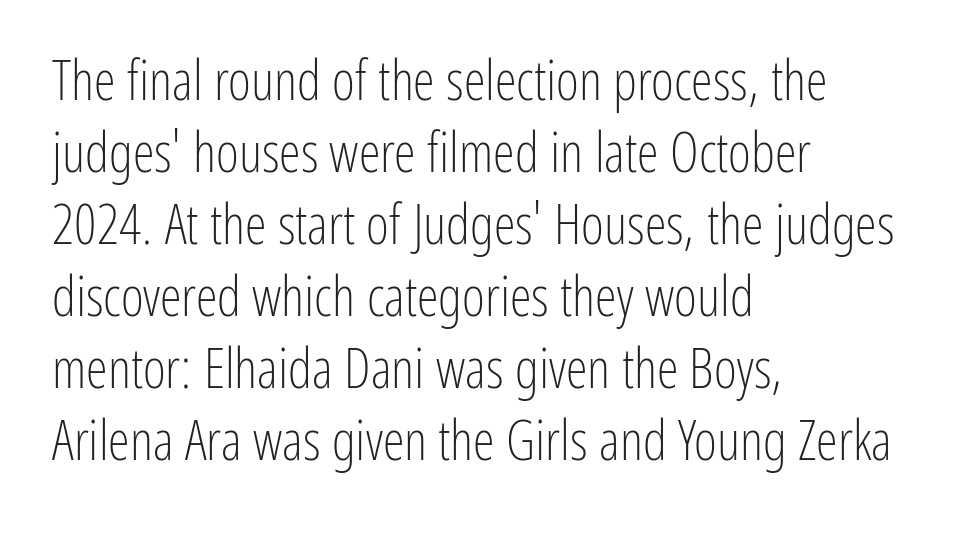
Q: Is the text bold? A: No.
Q: Is the text italic (slanted)? A: No, it is upright.
Q: Is the typeface a serif or a sans-serif typeface? A: Sans-serif.
Q: Is the text underlined? A: No.
Q: How is the paragraph aligned? A: Left-aligned.
Q: Is the spacing between letters normal or unusually wide? A: Normal.
Q: Is the spacing between lines tight, normal or loose? A: Normal.
Q: Width (condensed, normal, or wide)? A: Condensed.
Q: Stroke contrast? A: Low.
Q: x-height? A: Medium.
Q: Monospaced? A: No.
